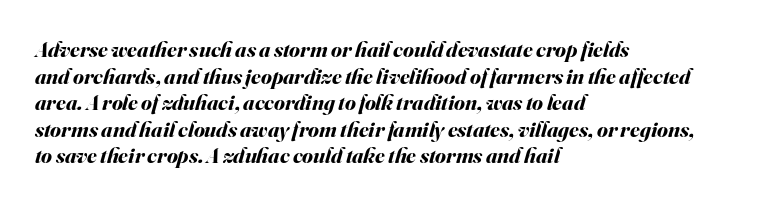
Here the glyphs are tracked normally, forming tight word shapes. The lines are quadded left. Notice how thick the strokes are: this is what a full bold looks like. Italic? Definitely — the glyphs are oblique. Bare-footed words on every line.
